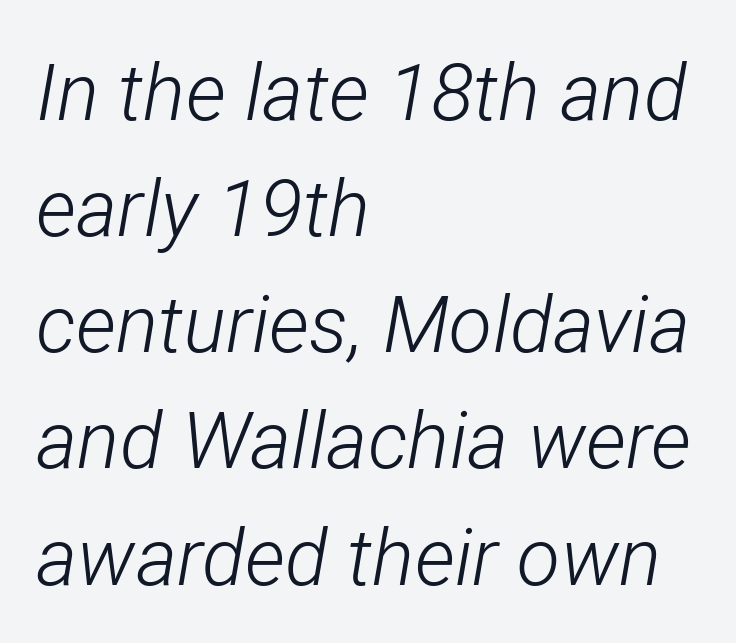
The image shows 79 px light, condensed type, italic (leaning right); set left-aligned, normal line spacing (1.47x), normal letter spacing, not underlined; low stroke contrast and a medium x-height.
